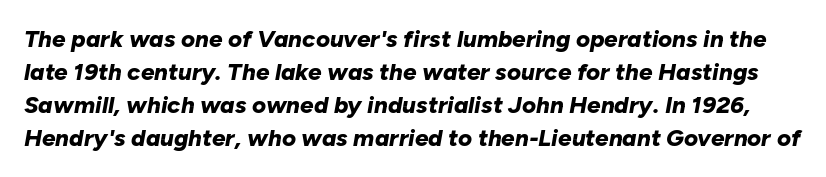
The glyphs look as if they've been sheared to an angle. Quick note: interline space is typical. Pretty heavy lettering here — definitely bold. The space directly below the letters is spotless. Characters follow at the spacing the type designer built in.
